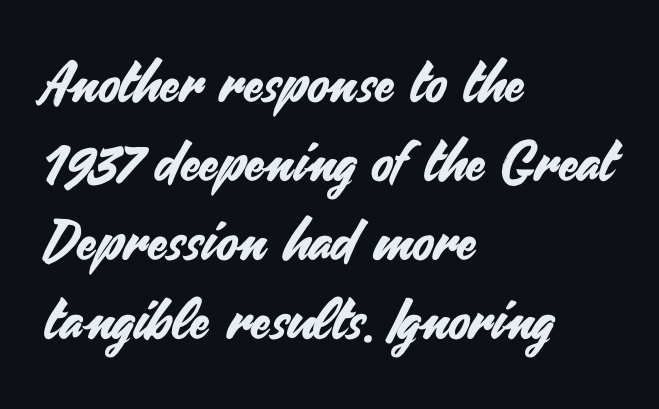
Q: Is the text italic (slanted)? A: Yes.
Q: Is the typeface a serif or a sans-serif typeface? A: Sans-serif.
Q: Is the text underlined? A: No.
Q: How is the paragraph aligned? A: Left-aligned.
Q: Is the spacing between letters normal or unusually wide? A: Normal.
Q: Is the spacing between lines tight, normal or loose? A: Normal.
Q: Width (condensed, normal, or wide)? A: Normal.
Q: Stroke contrast? A: Medium.
Q: x-height? A: Small.
Q: Monospaced? A: No.
